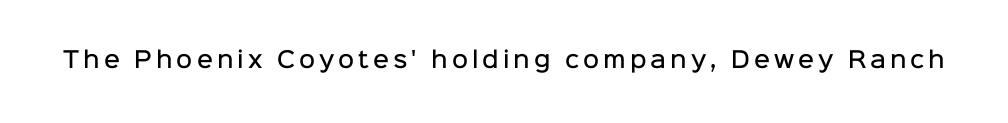
{"italic": "no", "bold": "semi", "underline": "no", "glyph_px": 22}
